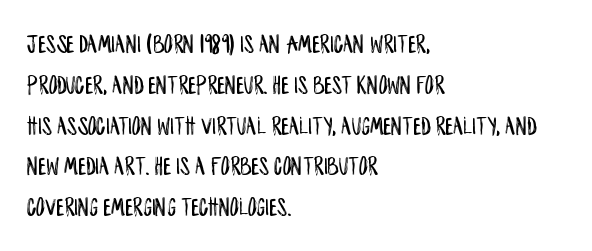
Q: Is the text italic (slanted)? A: No, it is upright.
Q: Is the text underlined? A: No.
Q: How is the paragraph aligned? A: Left-aligned.
Q: Is the spacing between letters normal or unusually wide? A: Normal.
Q: Is the spacing between lines tight, normal or loose? A: Normal.
